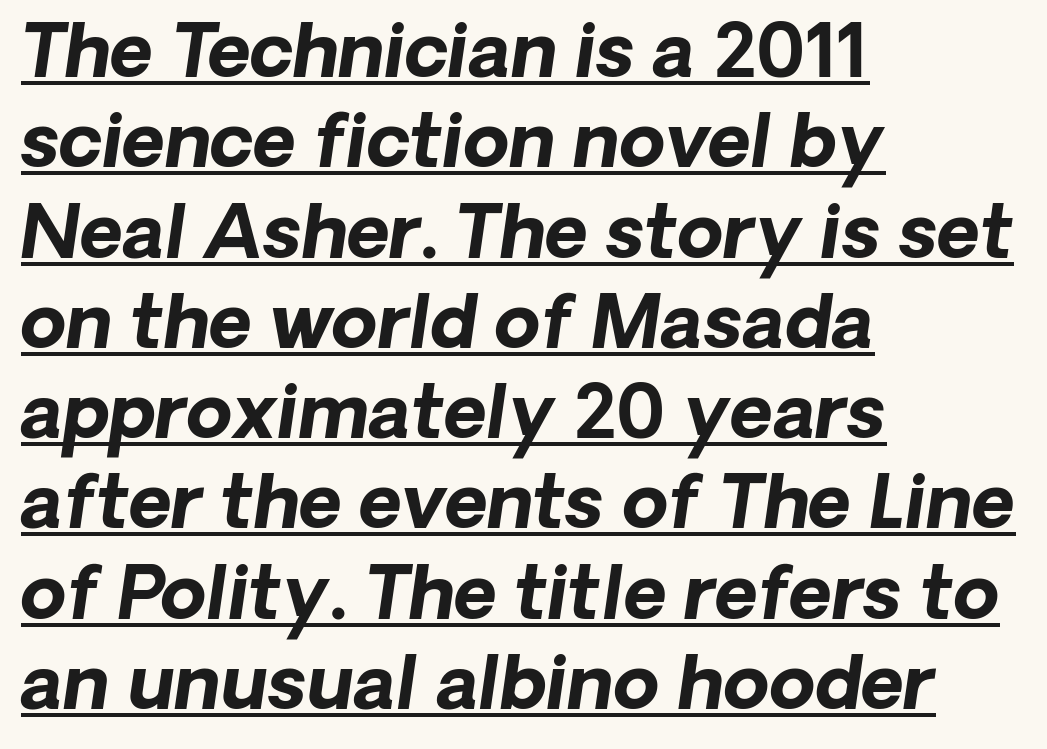
Q: Is the text bold? A: Yes.
Q: Is the text italic (slanted)? A: Yes, it leans right by about 8 degrees.
Q: Is the text underlined? A: Yes.
Q: How is the paragraph aligned? A: Left-aligned.
Q: Is the spacing between letters normal or unusually wide? A: Normal.
Q: Width (condensed, normal, or wide)? A: Normal.
Q: Stroke contrast? A: Low.
Q: x-height? A: Medium.
Q: Monospaced? A: No.
